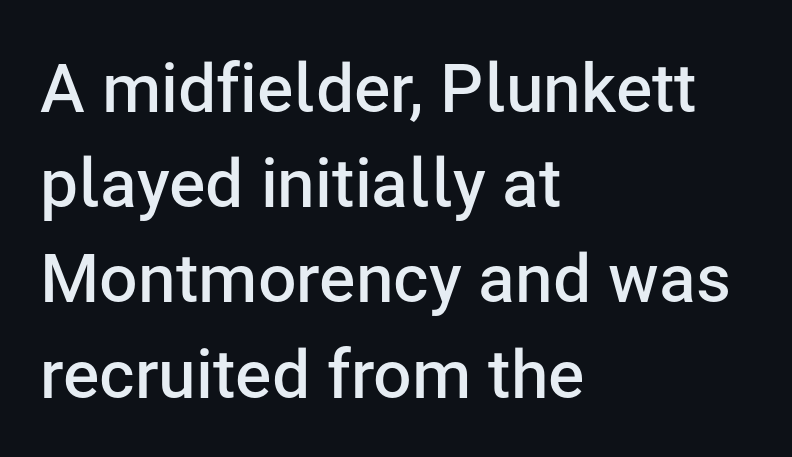
This rendering uses left alignment, leaving the right contour irregular. The typesetting leans somewhat heavy: a semibold. Letterform terminals end flat and unadorned throughout the passage. Every character sits straight up, as roman type does. What stands out about the letter spacing? Nothing — it is the standard amount. This sample has the flowing, uneven cadence of proportional lettering.
